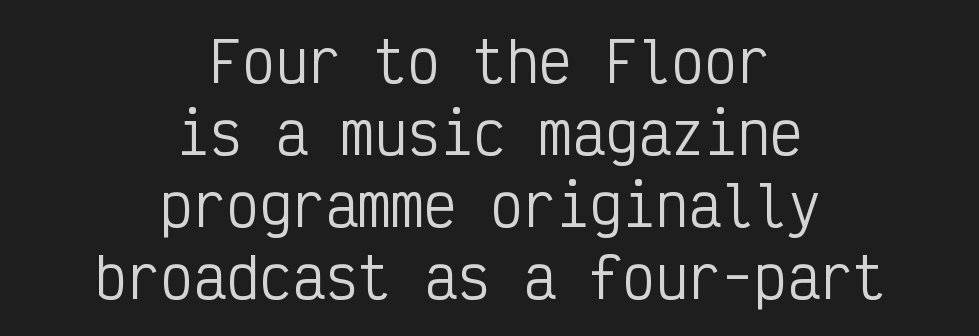
Each letter, wide or thin by design, is forced into the same width here. The text was rendered using a sans face with plain stroke endings. Just letters on the line, the space beneath them empty. The lettering stays uniformly vertical, giving the passage a roman look. Reading down the column, the eye jumps a familiar distance to each next line.
